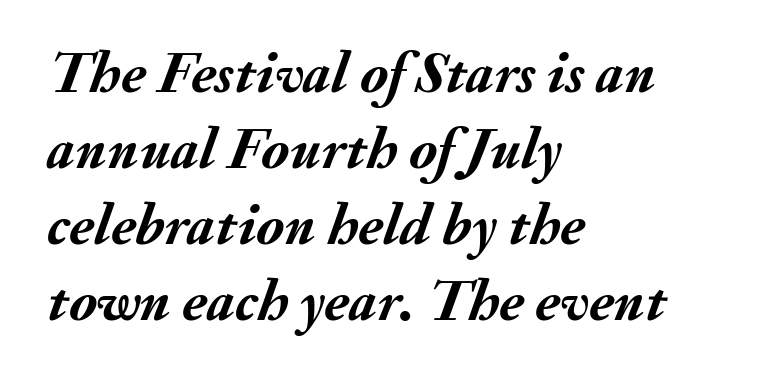
{"italic": "yes", "lean": "right", "slant_degrees": 20, "bold": "yes", "weight": "semibold", "width": "normal", "stroke_contrast": "medium", "x_height": "small", "monospaced": "no", "underline": "no", "align": "left", "line_spacing": "normal", "line_spacing_ratio": 1.29, "letter_spacing": "normal", "letter_spacing_em": 0.0, "glyph_px": 59}
